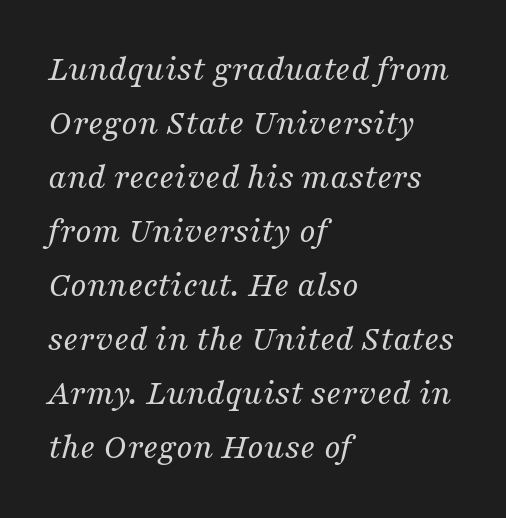
Weight class: somewhere from thin through regular. Reading down the block, your eye returns to a fixed left position each line. Rendered with sloped, italic letterforms. Regarding leading, the lines here are spaced in the standard way.
